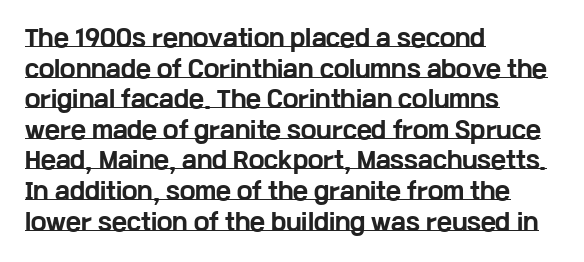
Q: Is the text bold? A: Yes.
Q: Is the text italic (slanted)? A: No, it is upright.
Q: Is the text underlined? A: Yes.
Q: How is the paragraph aligned? A: Left-aligned.
Q: Is the spacing between letters normal or unusually wide? A: Normal.
Q: Is the spacing between lines tight, normal or loose? A: Normal.
